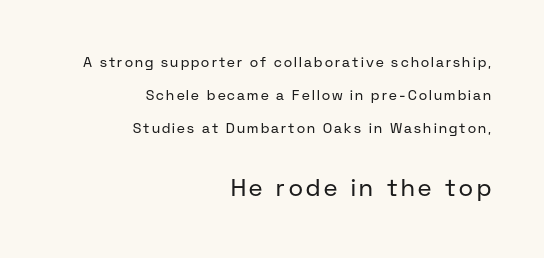
The setting favours the right margin, as signatures and pull-quotes sometimes do. Honestly, there is no underline to notice here at all. The lower block of text is set noticeably larger than the block above it. Counters stay open thanks to moderate or lighter strokes. The block of text is sparse from top to bottom, with ample space between rows. These lines were composed using upright roman letters.
